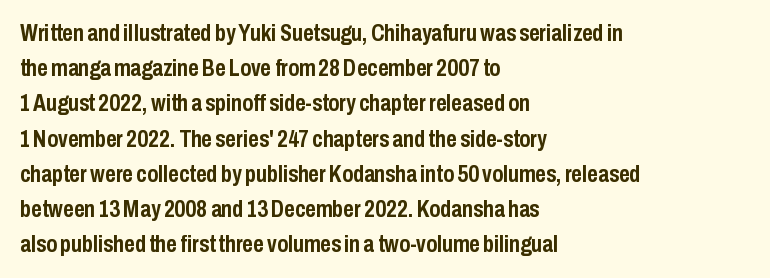
Q: Is the text bold? A: Yes.
Q: Is the text italic (slanted)? A: No, it is upright.
Q: Is the text underlined? A: No.
Q: How is the paragraph aligned? A: Left-aligned.
Q: Is the spacing between letters normal or unusually wide? A: Normal.
Q: Is the spacing between lines tight, normal or loose? A: Normal.
